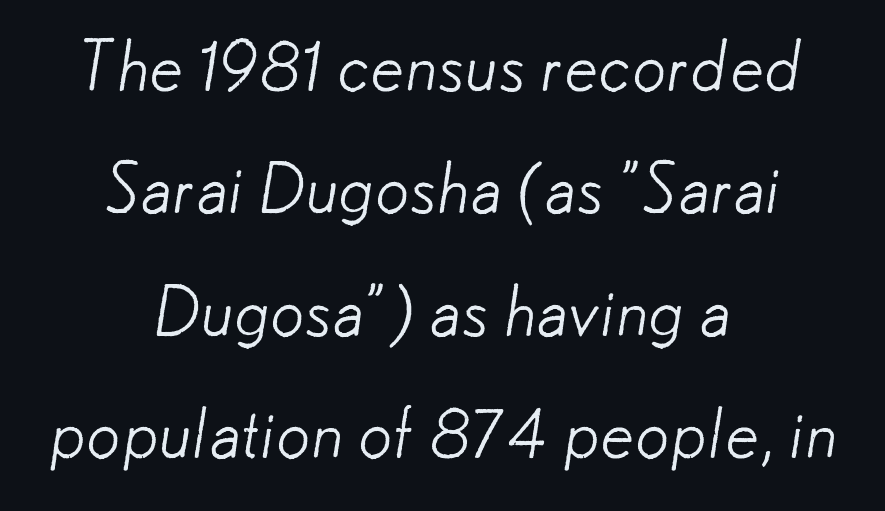
Q: Is the text bold? A: No.
Q: Is the typeface a serif or a sans-serif typeface? A: Sans-serif.
Q: Is the text underlined? A: No.
Q: How is the paragraph aligned? A: Centered.
Q: Is the spacing between letters normal or unusually wide? A: Normal.
Q: Width (condensed, normal, or wide)? A: Normal.
Q: Stroke contrast? A: Low.
Q: x-height? A: Small.
Q: Monospaced? A: No.
